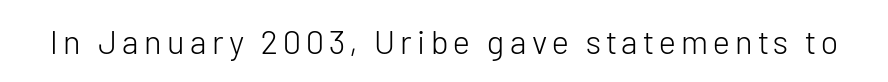
Q: Is the text bold? A: No.
Q: Is the text italic (slanted)? A: No, it is upright.
Q: Is the typeface a serif or a sans-serif typeface? A: Sans-serif.
Q: Is the text underlined? A: No.
Q: Width (condensed, normal, or wide)? A: Normal.
Q: Stroke contrast? A: Low.
Q: x-height? A: Medium.
Q: Monospaced? A: No.
